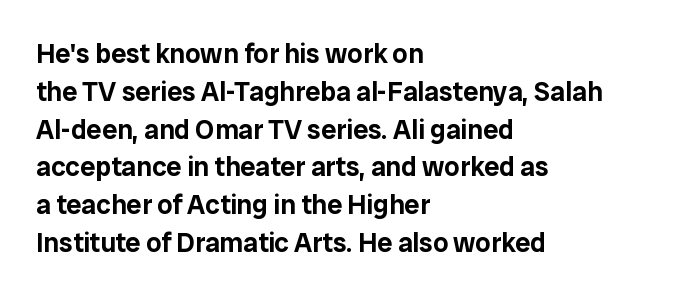
Q: Is the text italic (slanted)? A: No, it is upright.
Q: Is the text underlined? A: No.
Q: How is the paragraph aligned? A: Left-aligned.
Q: Is the spacing between letters normal or unusually wide? A: Normal.
Q: Is the spacing between lines tight, normal or loose? A: Normal.
